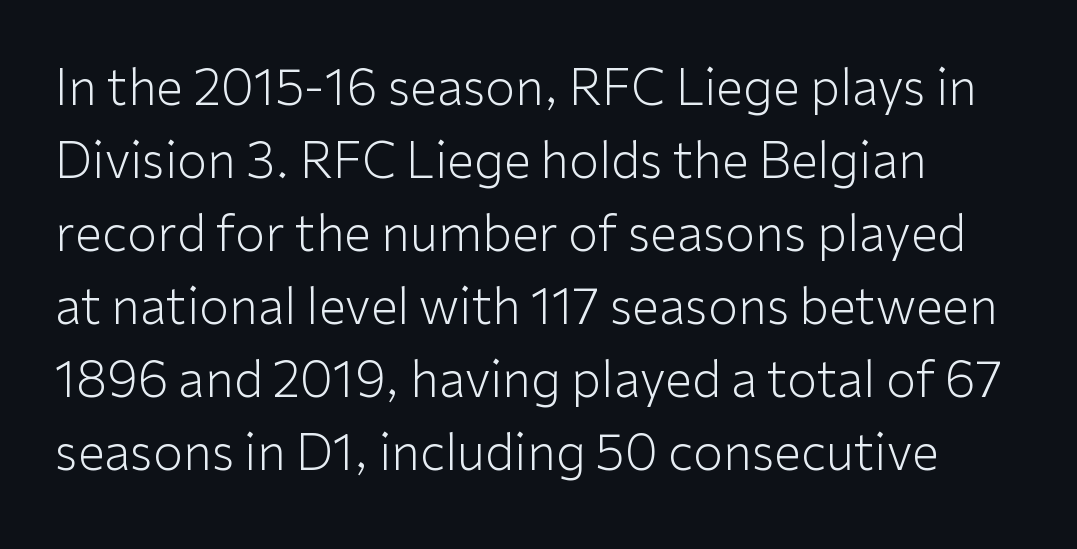
Each stroke keeps to a modest, everyday thickness or less. The line-height multiplier appears to be the usual default. Nothing unusual about the tracking: characters are spaced as the font intends. In terms of letterform style, serifs are entirely absent. Honestly, there is no underline to notice here at all.
